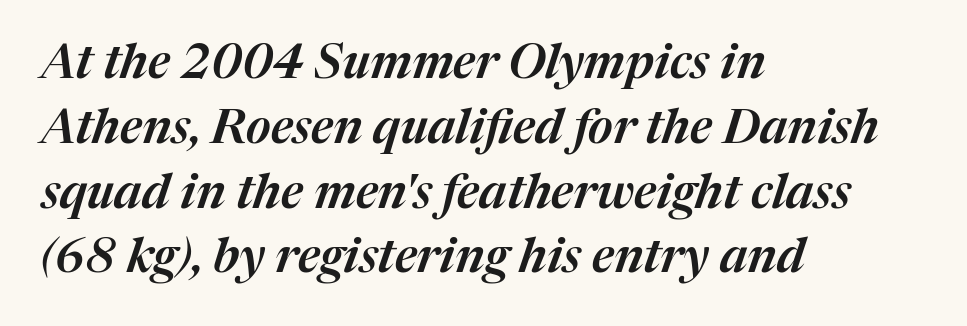
Q: Is the text italic (slanted)? A: Yes, it leans right by about 17 degrees.
Q: Is the text underlined? A: No.
Q: How is the paragraph aligned? A: Left-aligned.
Q: Is the spacing between letters normal or unusually wide? A: Normal.
Q: Is the spacing between lines tight, normal or loose? A: Normal.
Q: Width (condensed, normal, or wide)? A: Normal.
Q: Stroke contrast? A: Medium.
Q: x-height? A: Medium.
Q: Monospaced? A: No.
